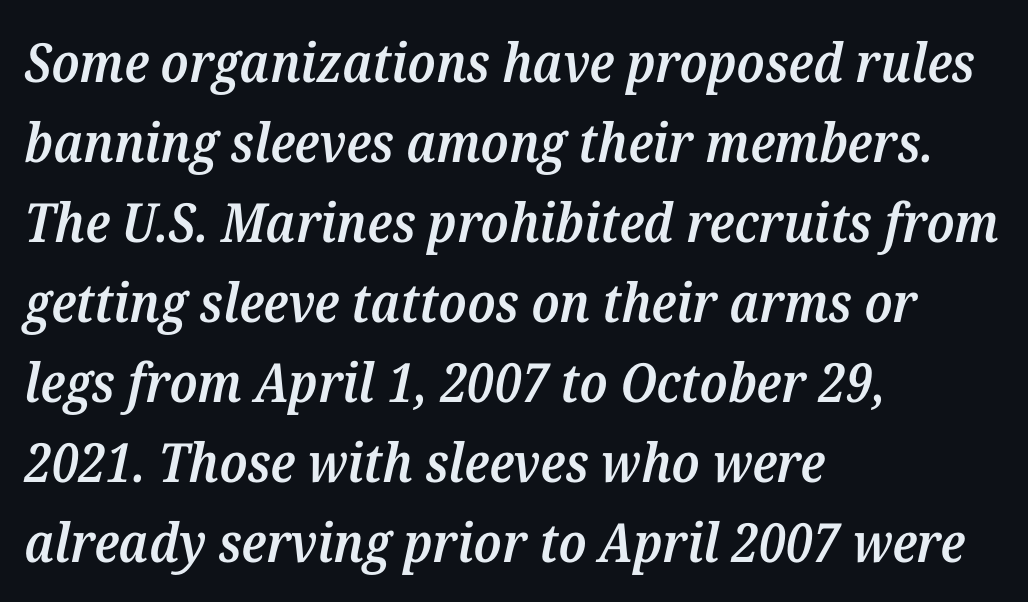
{"serif": "yes", "italic": "yes", "lean": "right", "slant_degrees": 12, "bold": "semi", "weight": "semibold", "width": "normal", "stroke_contrast": "medium", "x_height": "medium", "monospaced": "no", "underline": "no", "align": "left", "line_spacing": "normal", "line_spacing_ratio": 1.48, "letter_spacing": "normal", "letter_spacing_em": 0.0, "glyph_px": 54}
